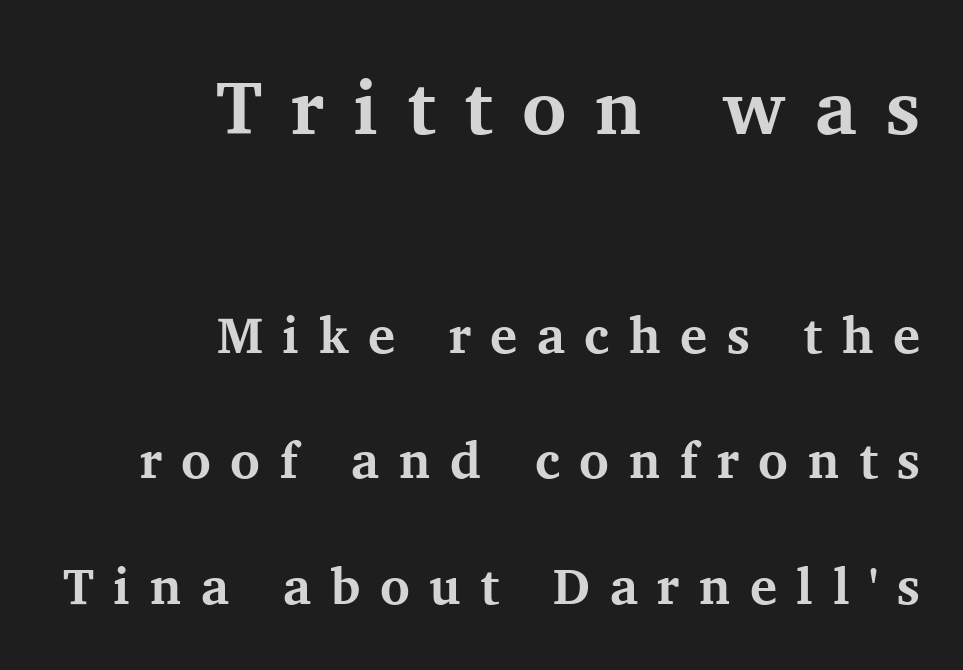
Q: Is the text bold? A: Yes.
Q: Is the text italic (slanted)? A: No, it is upright.
Q: Is the typeface a serif or a sans-serif typeface? A: Serif.
Q: Is the text underlined? A: No.
Q: How is the paragraph aligned? A: Right-aligned.
Q: Is the spacing between letters normal or unusually wide? A: Unusually wide.
Q: Is the spacing between lines tight, normal or loose? A: Loose.
Q: Which block of text is set in a larger size, the first (top) or the second (bottom)? A: The first (top) one.
Q: Width (condensed, normal, or wide)? A: Normal.
Q: Stroke contrast? A: Medium.
Q: x-height? A: Medium.
Q: Monospaced? A: No.
